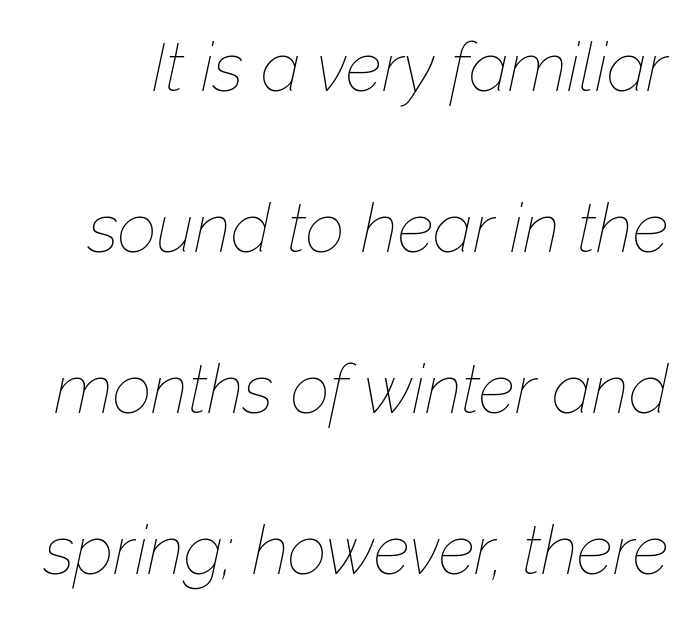
Horizontal bands of white between lines are thick stripes. The weight would be labelled regular, book, light, or lighter still. Rendered with sloped, italic letterforms. Glyph-to-glyph distance matches everyday printed text.
